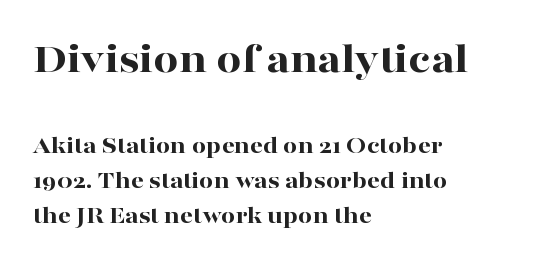
{"serif": "yes", "italic": "no", "bold": "yes", "weight": "bold", "width": "wide", "stroke_contrast": "high", "x_height": "medium", "monospaced": "no", "underline": "no", "align": "left", "line_spacing": "normal", "line_spacing_ratio": 1.4, "letter_spacing": "normal", "letter_spacing_em": 0.0, "larger_block": "first", "size_ratio": 1.76, "glyph_px": 44}
